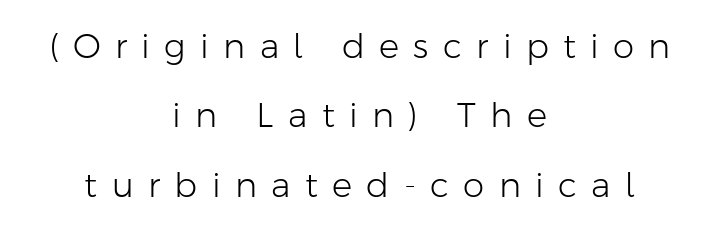
Line starts and ends both wander, symmetrically. A typesetter would mark this as roman, not italic. Letters have the restrained weight of plain body copy at most. Is this a fixed-width face? No — the glyphs have proportional, varying widths. This sample trades compactness for vertical openness between lines.
